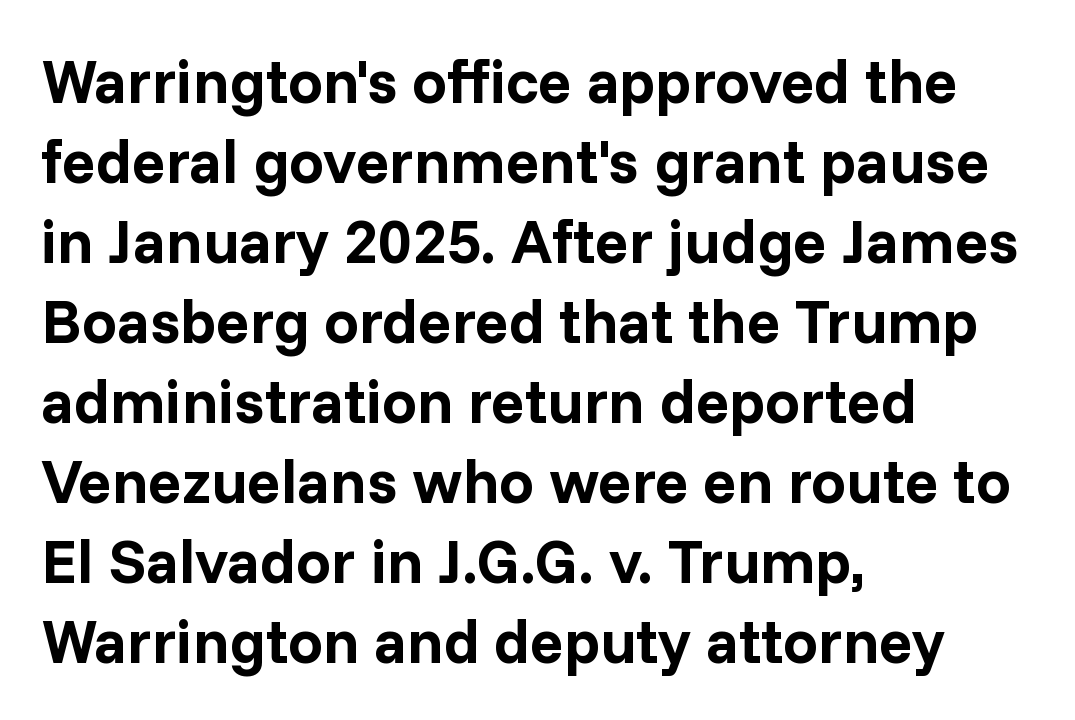
Q: Is the text bold? A: Yes.
Q: Is the text italic (slanted)? A: No, it is upright.
Q: Is the typeface a serif or a sans-serif typeface? A: Sans-serif.
Q: Is the text underlined? A: No.
Q: How is the paragraph aligned? A: Left-aligned.
Q: Is the spacing between letters normal or unusually wide? A: Normal.
Q: Is the spacing between lines tight, normal or loose? A: Normal.
Q: Width (condensed, normal, or wide)? A: Normal.
Q: Stroke contrast? A: Low.
Q: x-height? A: Medium.
Q: Monospaced? A: No.
